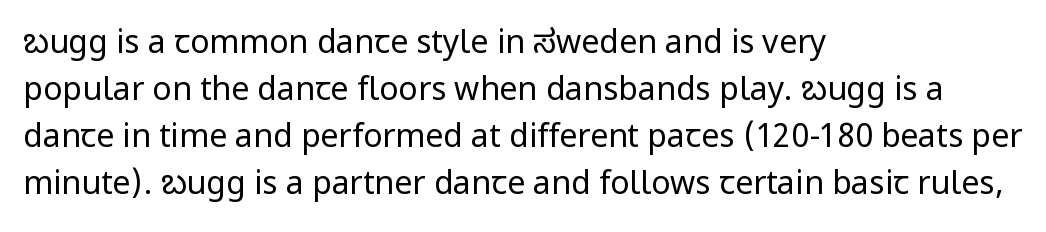
Q: Is the text bold? A: No.
Q: Is the text italic (slanted)? A: No, it is upright.
Q: Is the typeface a serif or a sans-serif typeface? A: Sans-serif.
Q: Is the text underlined? A: No.
Q: How is the paragraph aligned? A: Left-aligned.
Q: Is the spacing between letters normal or unusually wide? A: Normal.
Q: Is the spacing between lines tight, normal or loose? A: Normal.
Q: Width (condensed, normal, or wide)? A: Normal.
Q: Stroke contrast? A: Low.
Q: x-height? A: Medium.
Q: Monospaced? A: No.
